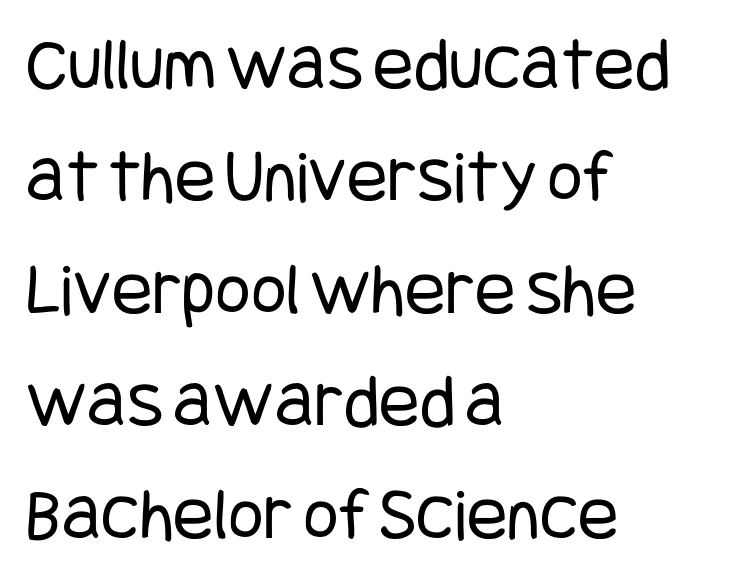
{"serif": "no", "italic": "no", "bold": "no", "weight": "regular", "width": "condensed", "stroke_contrast": "low", "x_height": "large", "underline": "no", "align": "left", "line_spacing": "normal", "line_spacing_ratio": 1.48, "letter_spacing": "normal", "letter_spacing_em": 0.0, "glyph_px": 76}
